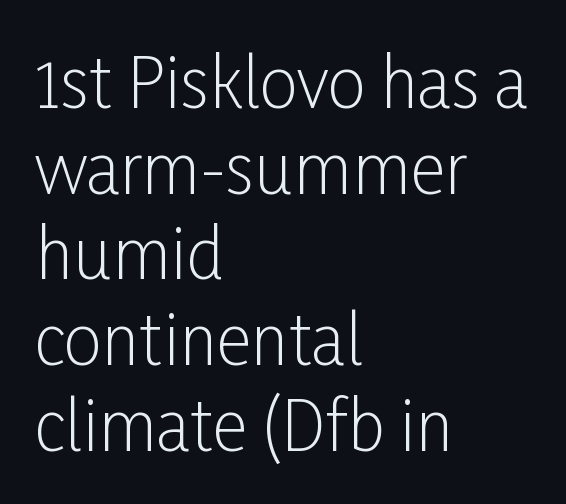
Summary of weight: not heavy and not bold. A typesetter would call this proportional, since set widths differ per character. Default kerning and tracking; the words read as compact shapes. Unlike italic type, these characters show no tilt at all. Clear beneath every line of the passage.
